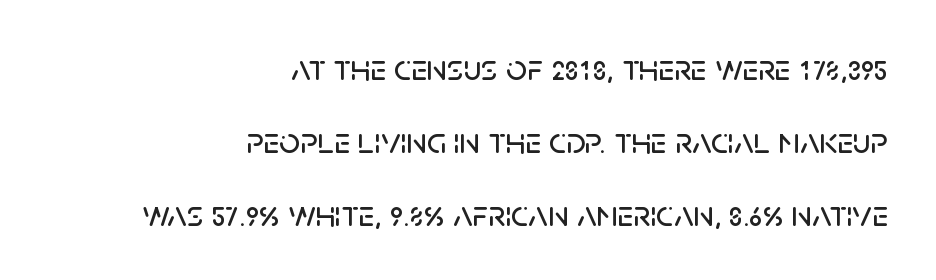
The designer dialed line spacing up above the default. The axis of the letterforms is exactly vertical. Each letter keeps its own natural width here, so spacing adapts to shape. Nope, no serifs anywhere on these letters.
